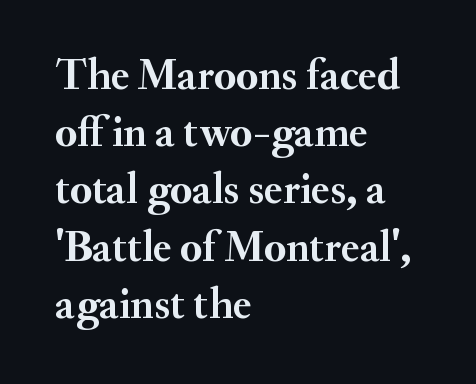
The image shows 44 px semibold serif type, upright; set left-aligned, normal line spacing (1.3x), normal letter spacing, not underlined; medium stroke contrast and a small x-height.
